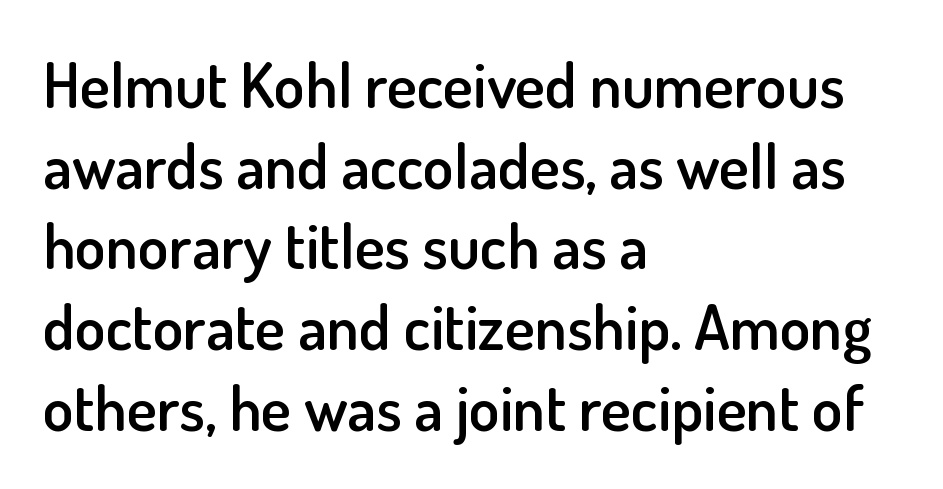
Q: Is the text bold? A: Semi-bold.
Q: Is the text italic (slanted)? A: No, it is upright.
Q: Is the typeface a serif or a sans-serif typeface? A: Sans-serif.
Q: Is the text underlined? A: No.
Q: How is the paragraph aligned? A: Left-aligned.
Q: Is the spacing between letters normal or unusually wide? A: Normal.
Q: Is the spacing between lines tight, normal or loose? A: Normal.
Q: Width (condensed, normal, or wide)? A: Normal.
Q: Stroke contrast? A: Low.
Q: x-height? A: Small.
Q: Monospaced? A: No.
